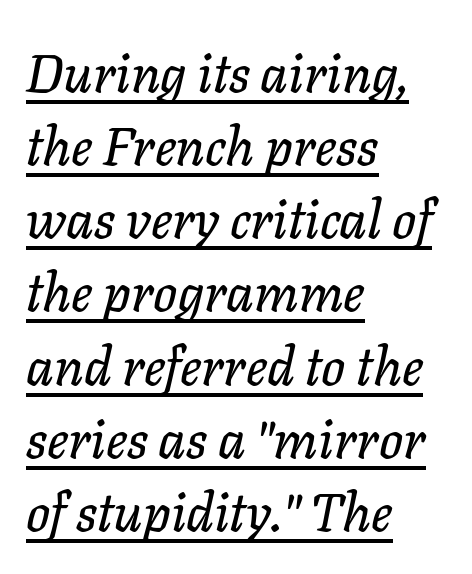
Q: Is the text italic (slanted)? A: Yes, it leans right by about 11 degrees.
Q: Is the text underlined? A: Yes.
Q: How is the paragraph aligned? A: Left-aligned.
Q: Is the spacing between letters normal or unusually wide? A: Normal.
Q: Is the spacing between lines tight, normal or loose? A: Normal.
Q: Width (condensed, normal, or wide)? A: Normal.
Q: Stroke contrast? A: Low.
Q: x-height? A: Medium.
Q: Monospaced? A: No.
